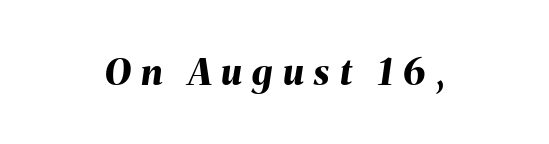
{"italic": "yes", "lean": "right", "slant_degrees": 8, "bold": "yes", "weight": "bold", "width": "normal", "stroke_contrast": "medium", "x_height": "medium", "monospaced": "no", "underline": "no", "letter_spacing": "wide", "letter_spacing_em": 0.28, "glyph_px": 37}
